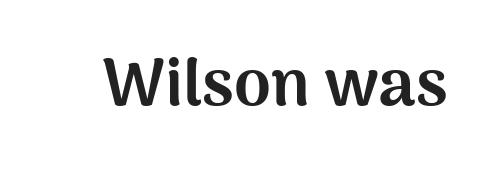
Q: Is the text bold? A: Yes.
Q: Is the text italic (slanted)? A: No, it is upright.
Q: Is the typeface a serif or a sans-serif typeface? A: Sans-serif.
Q: Is the text underlined? A: No.
Q: Is the spacing between letters normal or unusually wide? A: Normal.
Q: Width (condensed, normal, or wide)? A: Normal.
Q: Stroke contrast? A: Medium.
Q: x-height? A: Medium.
Q: Monospaced? A: No.
